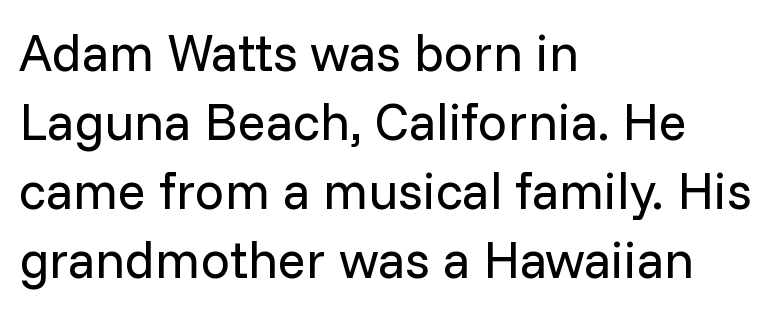
The image shows 52 px regular-weight sans-serif type, upright; set left-aligned, normal line spacing (1.33x), normal letter spacing, not underlined; low stroke contrast and a medium x-height.
